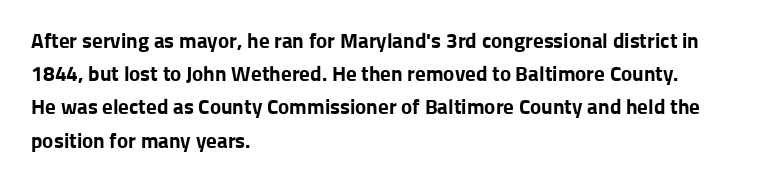
Q: Is the text bold? A: Yes.
Q: Is the text italic (slanted)? A: No, it is upright.
Q: Is the text underlined? A: No.
Q: How is the paragraph aligned? A: Left-aligned.
Q: Is the spacing between letters normal or unusually wide? A: Normal.
Q: Is the spacing between lines tight, normal or loose? A: Normal.
